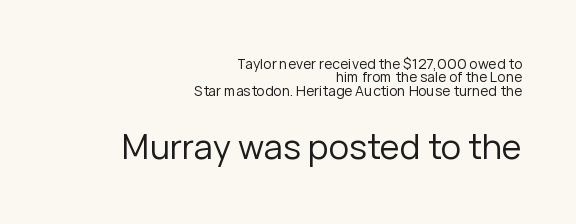
{"serif": "no", "italic": "no", "bold": "no", "weight": "regular", "width": "normal", "stroke_contrast": "low", "x_height": "medium", "monospaced": "no", "underline": "no", "align": "right", "line_spacing": "tight", "line_spacing_ratio": 0.96, "letter_spacing": "normal", "letter_spacing_em": 0.0, "larger_block": "second", "size_ratio": 2.43, "glyph_px": 34}
